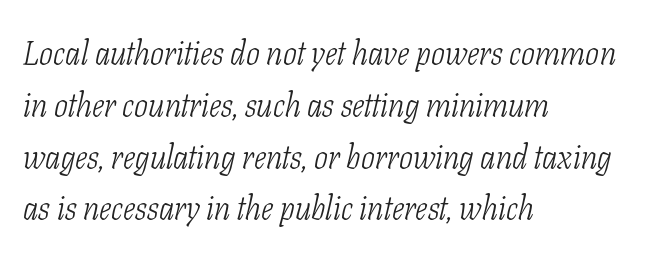
The image shows 33 px light, condensed serif type, italic (leaning right); set left-aligned, normal line spacing (1.57x), normal letter spacing, not underlined; low stroke contrast and a medium x-height.
